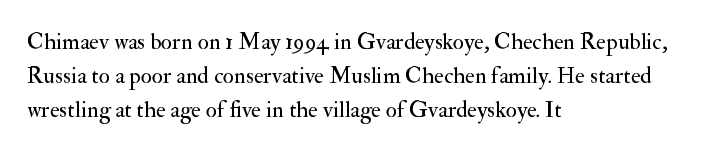
Q: Is the text bold? A: No.
Q: Is the text italic (slanted)? A: No, it is upright.
Q: Is the text underlined? A: No.
Q: How is the paragraph aligned? A: Left-aligned.
Q: Is the spacing between letters normal or unusually wide? A: Normal.
Q: Is the spacing between lines tight, normal or loose? A: Normal.
